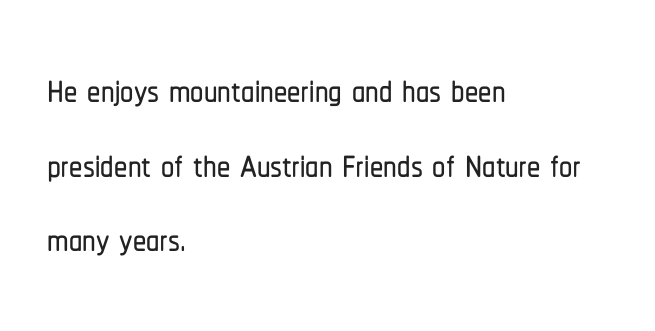
Q: Is the text italic (slanted)? A: No, it is upright.
Q: Is the typeface a serif or a sans-serif typeface? A: Sans-serif.
Q: Is the text underlined? A: No.
Q: How is the paragraph aligned? A: Left-aligned.
Q: Is the spacing between letters normal or unusually wide? A: Normal.
Q: Is the spacing between lines tight, normal or loose? A: Normal.
Q: Width (condensed, normal, or wide)? A: Condensed.
Q: Stroke contrast? A: Low.
Q: x-height? A: Medium.
Q: Monospaced? A: No.
